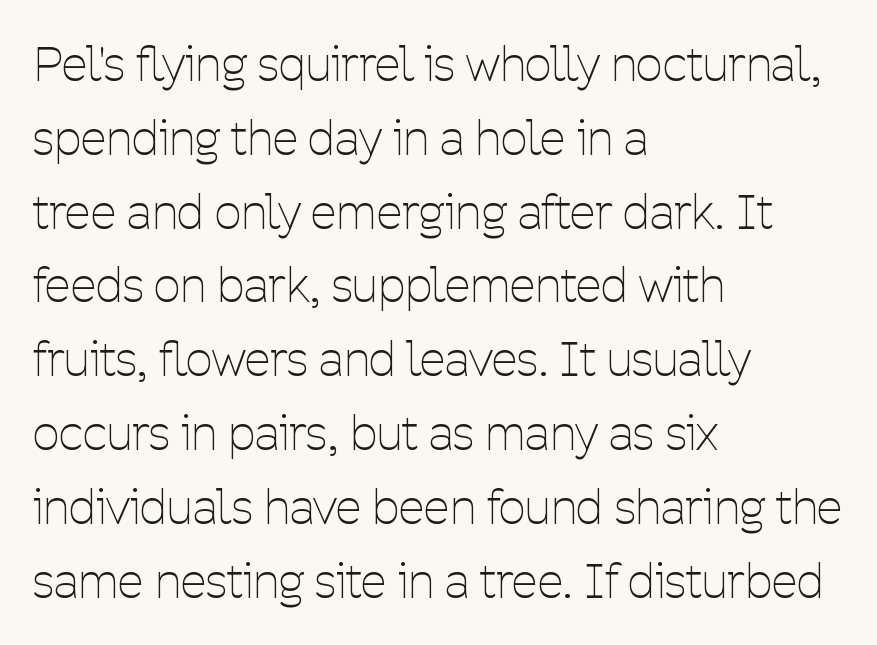
Q: Is the text bold? A: No.
Q: Is the text italic (slanted)? A: No, it is upright.
Q: Is the typeface a serif or a sans-serif typeface? A: Sans-serif.
Q: Is the text underlined? A: No.
Q: How is the paragraph aligned? A: Left-aligned.
Q: Is the spacing between letters normal or unusually wide? A: Normal.
Q: Is the spacing between lines tight, normal or loose? A: Normal.
Q: Width (condensed, normal, or wide)? A: Condensed.
Q: Stroke contrast? A: Low.
Q: x-height? A: Medium.
Q: Monospaced? A: No.
